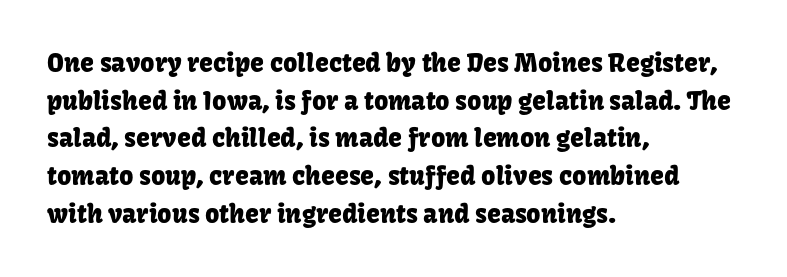
Q: Is the text italic (slanted)? A: No, it is upright.
Q: Is the text underlined? A: No.
Q: How is the paragraph aligned? A: Left-aligned.
Q: Is the spacing between letters normal or unusually wide? A: Normal.
Q: Is the spacing between lines tight, normal or loose? A: Normal.
